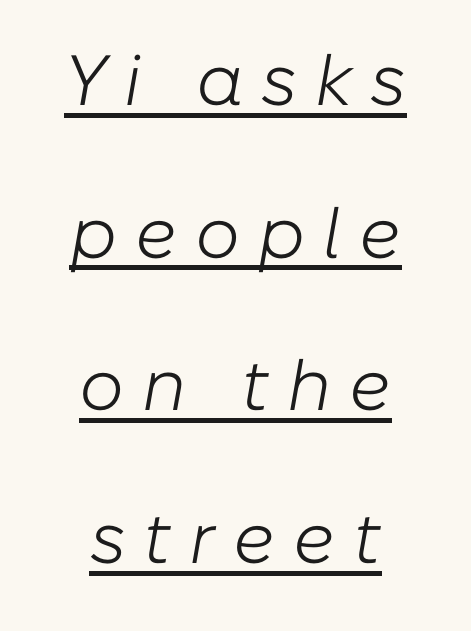
A typesetter would mark this as italic. Substantial extra tracking has been applied to these lines. Nothing heavy about these letters — not bold at all. A typesetter would call this leading open, well beyond the default. Does a line run under the words? Yes, clearly. Character widths vary here, with narrow letters taking less room than wide ones.
